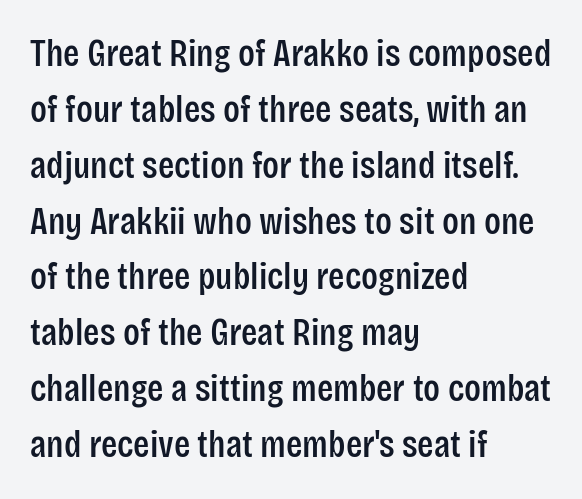
{"serif": "no", "italic": "no", "width": "condensed", "stroke_contrast": "low", "x_height": "large", "monospaced": "no", "underline": "no", "align": "left", "line_spacing": "normal", "line_spacing_ratio": 1.47, "letter_spacing": "normal", "letter_spacing_em": 0.0, "glyph_px": 38}
